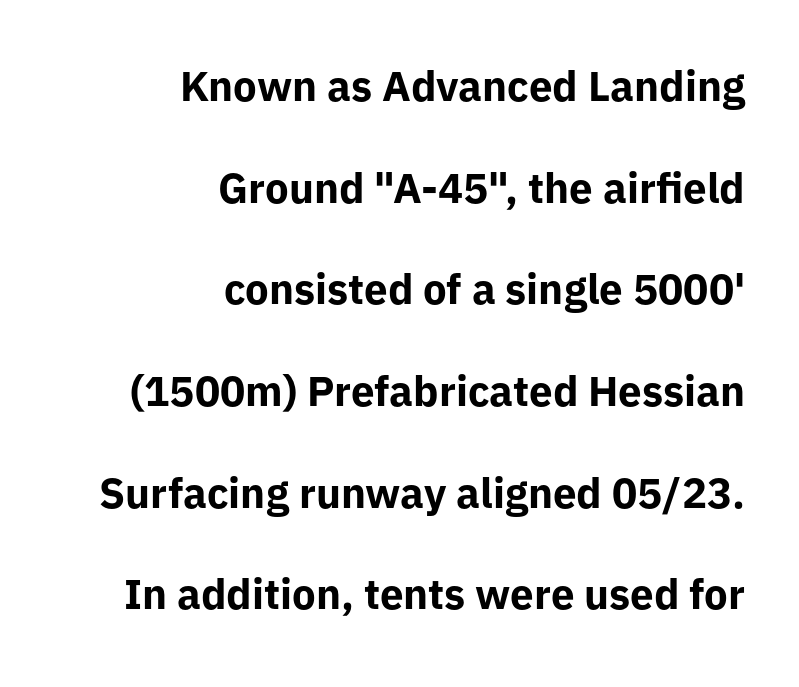
{"serif": "no", "italic": "no", "bold": "yes", "weight": "bold", "width": "normal", "stroke_contrast": "low", "x_height": "medium", "monospaced": "no", "underline": "no", "align": "right", "line_spacing": "loose", "line_spacing_ratio": 2.42, "letter_spacing": "normal", "letter_spacing_em": 0.0, "glyph_px": 42}
